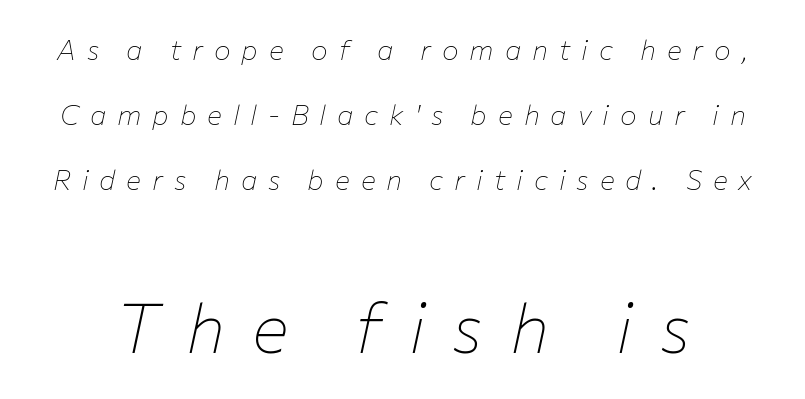
The image shows 69 px thin type, italic (leaning right); set loose line spacing (2.33x), unusually wide letter spacing (+0.39 em), not underlined; the second (bottom) block is 2.46x larger; low stroke contrast and a medium x-height.
